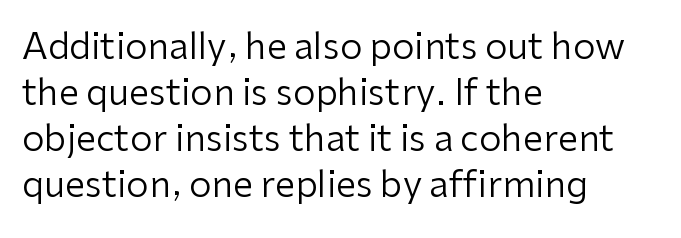
{"serif": "no", "italic": "no", "bold": "no", "weight": "regular", "width": "normal", "stroke_contrast": "low", "x_height": "medium", "monospaced": "no", "underline": "no", "align": "left", "line_spacing": "normal", "line_spacing_ratio": 1.28, "letter_spacing": "normal", "letter_spacing_em": 0.0, "glyph_px": 36}
